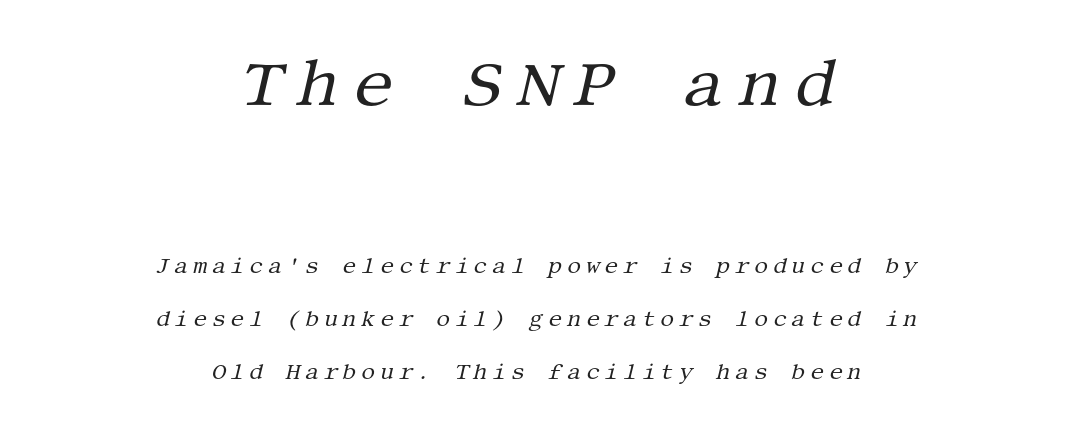
{"serif": "yes", "italic": "yes", "lean": "right", "slant_degrees": 13, "bold": "no", "weight": "regular", "width": "normal", "stroke_contrast": "medium", "x_height": "large", "underline": "no", "align": "center", "line_spacing": "loose", "line_spacing_ratio": 2.39, "letter_spacing": "wide", "letter_spacing_em": 0.21, "larger_block": "first", "size_ratio": 2.95, "glyph_px": 65}
